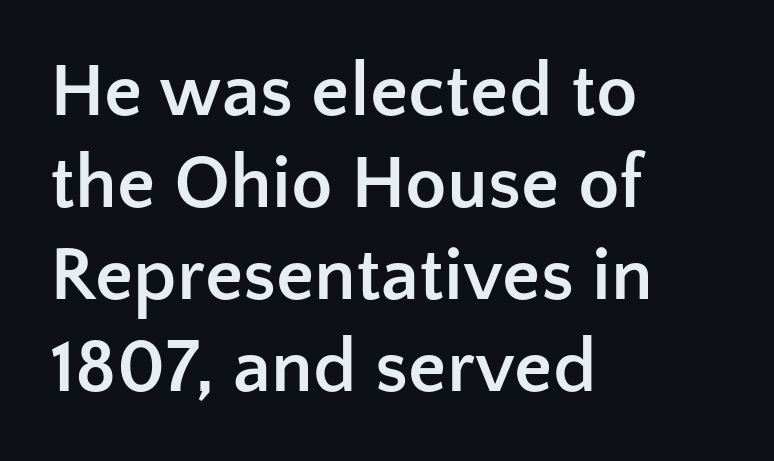
{"serif": "no", "italic": "no", "bold": "yes", "weight": "semibold", "width": "normal", "stroke_contrast": "low", "x_height": "medium", "monospaced": "no", "underline": "no", "align": "left", "line_spacing_ratio": 1.21, "letter_spacing": "normal", "letter_spacing_em": 0.0, "glyph_px": 76}
